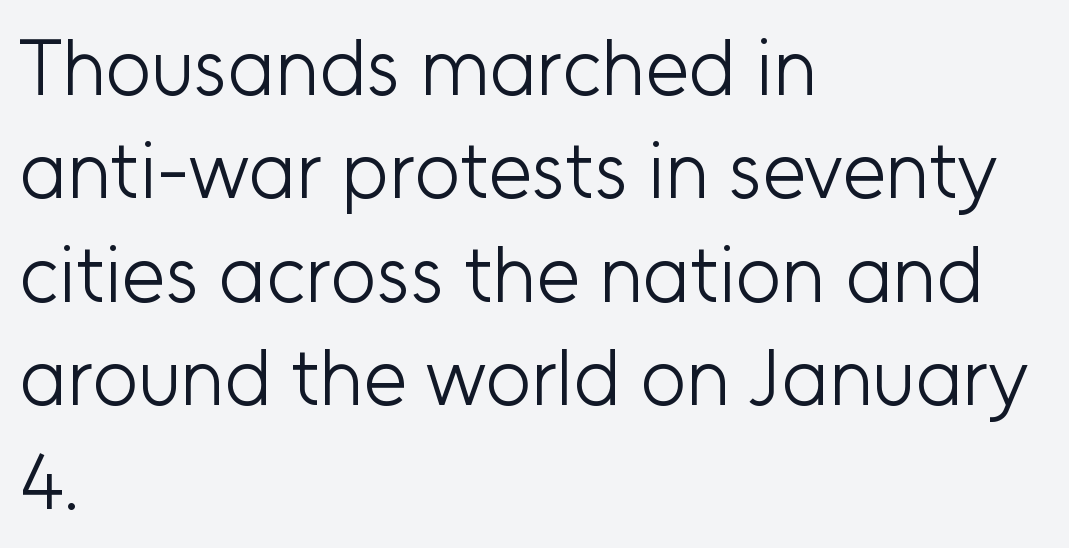
{"serif": "no", "italic": "no", "bold": "no", "weight": "light", "width": "normal", "stroke_contrast": "low", "x_height": "medium", "monospaced": "no", "underline": "no", "align": "left", "line_spacing": "normal", "line_spacing_ratio": 1.31, "letter_spacing": "normal", "letter_spacing_em": 0.0, "glyph_px": 79}
